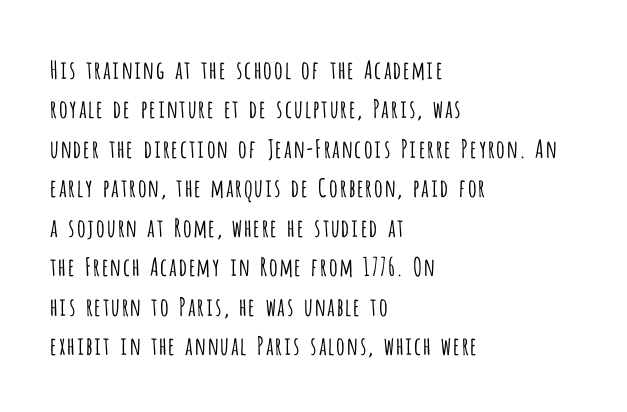
This block has exactly the height ordinary leading produces. Heft: none added — not bold. The face used here is rendered with its standard letterfit. Horizontally, the lines are justified to the leading edge only.
